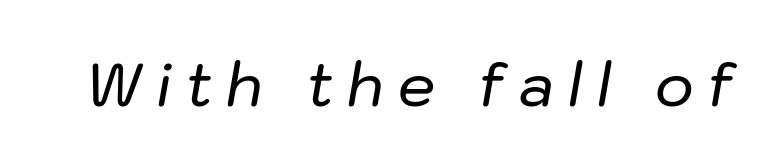
{"italic": "yes", "lean": "right", "slant_degrees": 10, "width": "normal", "stroke_contrast": "low", "x_height": "medium", "monospaced": "no", "underline": "no", "letter_spacing": "wide", "letter_spacing_em": 0.23, "glyph_px": 59}
